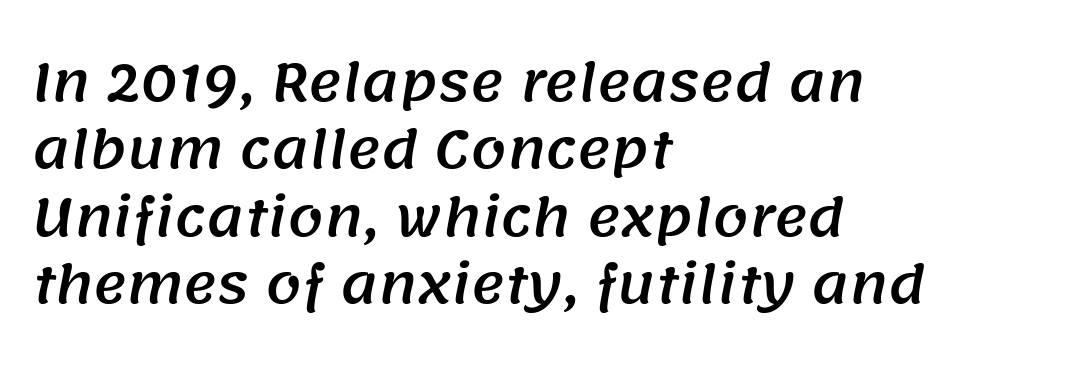
Q: Is the typeface a serif or a sans-serif typeface? A: Sans-serif.
Q: Is the text underlined? A: No.
Q: How is the paragraph aligned? A: Left-aligned.
Q: Is the spacing between letters normal or unusually wide? A: Normal.
Q: Is the spacing between lines tight, normal or loose? A: Normal.
Q: Width (condensed, normal, or wide)? A: Normal.
Q: Stroke contrast? A: Medium.
Q: x-height? A: Large.
Q: Monospaced? A: No.
